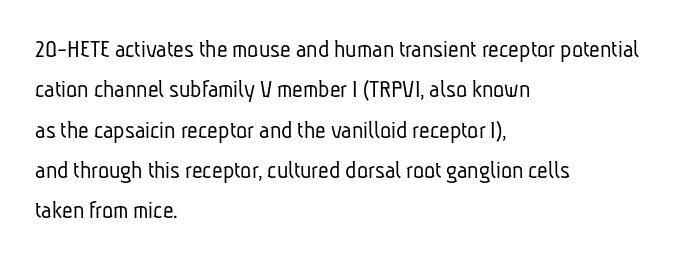
Beneath every word, the page is bare. Notice how descenders clear the ascenders below comfortably — that's standard leading. Reading down the block, your eye returns to a fixed left position each line. Think standard paragraph weight, or any step lighter than that. The tracking reads as untouched default to a designer's eye.
